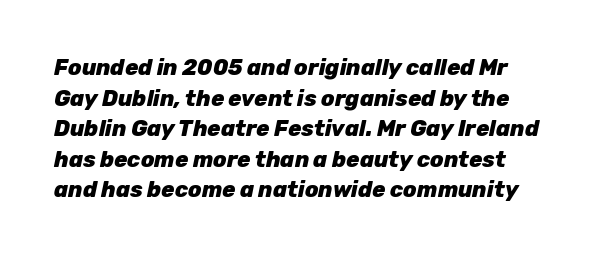
The image shows 22 px bold type, italic (leaning right); set normal line spacing (1.39x), normal letter spacing, not underlined.
